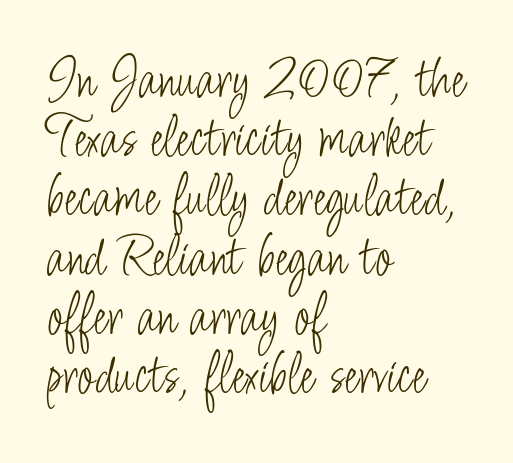
Q: Is the text bold? A: No.
Q: Is the text italic (slanted)? A: Yes.
Q: Is the typeface a serif or a sans-serif typeface? A: Sans-serif.
Q: Is the text underlined? A: No.
Q: How is the paragraph aligned? A: Left-aligned.
Q: Is the spacing between letters normal or unusually wide? A: Normal.
Q: Is the spacing between lines tight, normal or loose? A: Tight.
Q: Width (condensed, normal, or wide)? A: Condensed.
Q: Stroke contrast? A: Low.
Q: x-height? A: Small.
Q: Monospaced? A: No.
